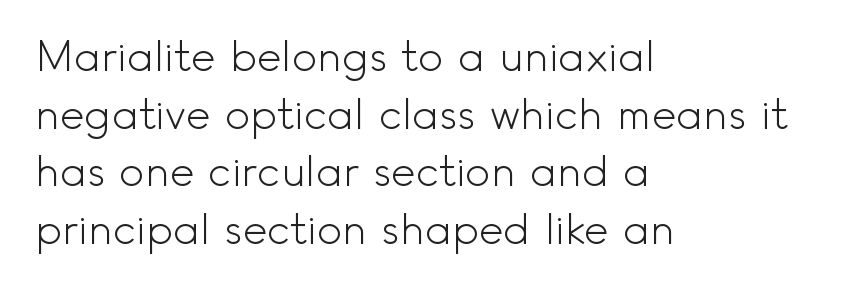
Check where the strokes stop: nothing finishes them off — pure sans. This rendering leaves character spacing at its baseline value. Lines of text with bare space underneath. No chunkiness to these letters — they're not bold.
